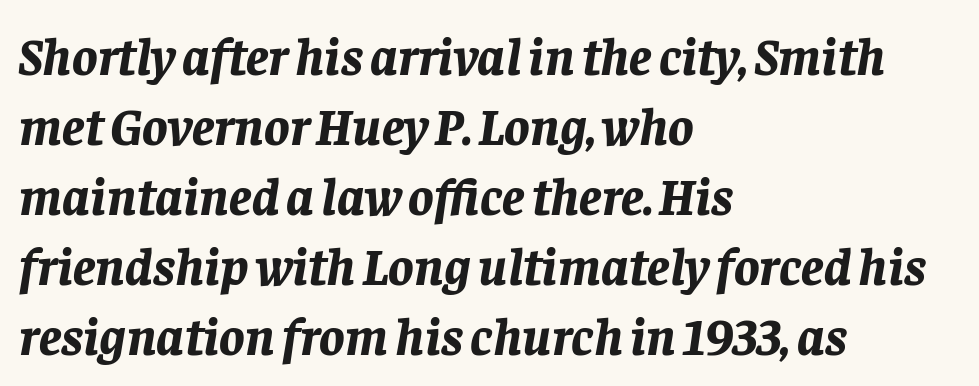
The letters are bold, with thick, heavy strokes. These lines stack with their left ends in a neat column. These lines were composed using italics. Just letters on the line, the space beneath them empty. Is the letter spacing exaggerated? No — it looks like the ordinary default. Leading matches the norm, producing a regular column.
